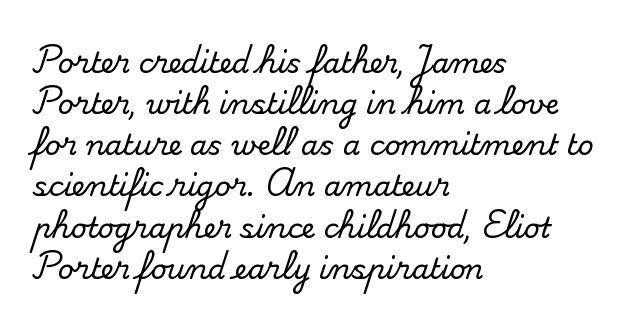
The passage is arranged the way most books set body copy — flush left. You could not count columns in this text — the font is proportionally spaced. Is the letter spacing exaggerated? No — it looks like the ordinary default. Lines of text with bare space underneath. The space between consecutive lines is moderate.
